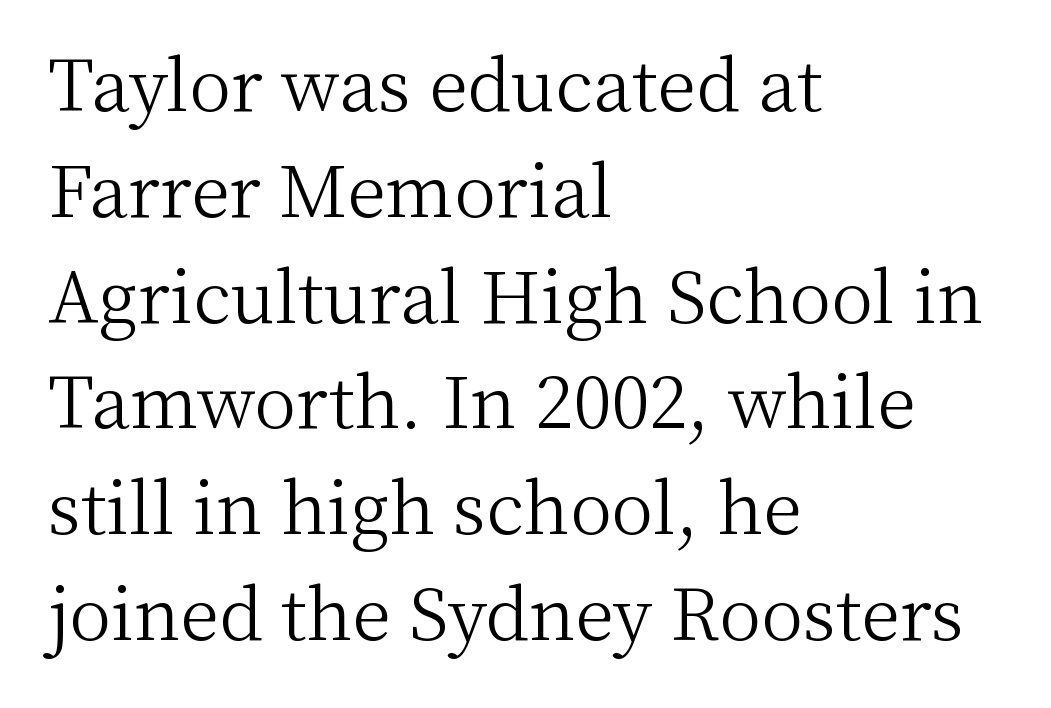
Each row of text sits above clean, open space. A typesetter would mark this as roman, not italic. Think of a printed novel: that variable character pitch is what you see here. Is the letter spacing exaggerated? No — it looks like the ordinary default.
